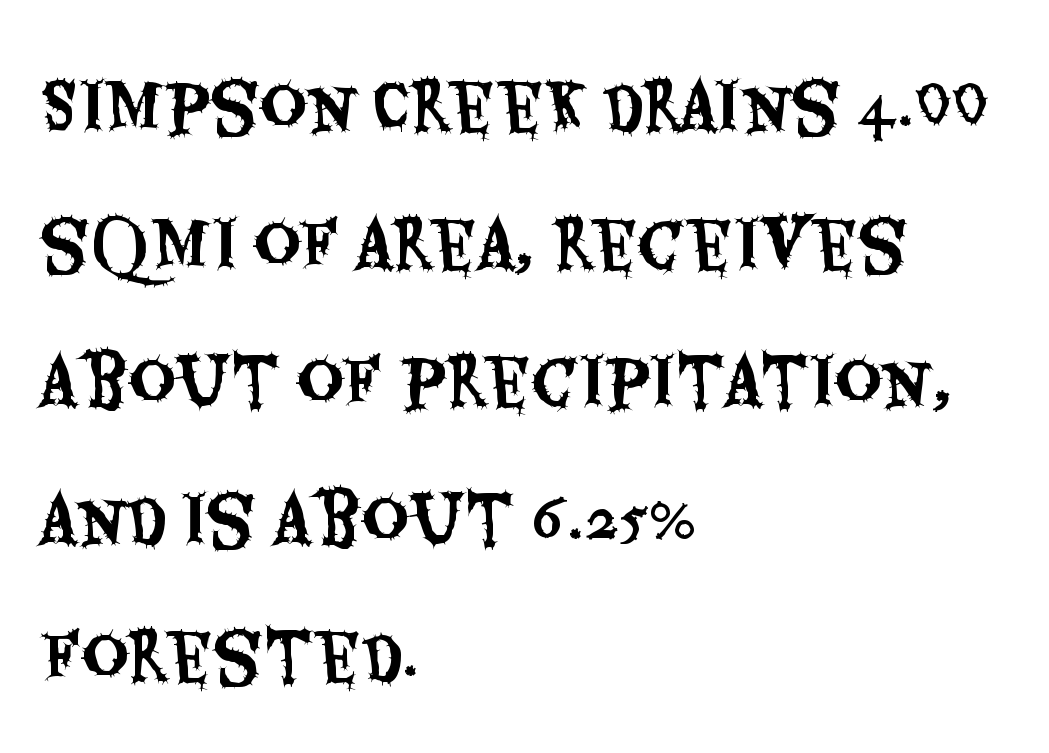
Is there any slant? The stems are plumb. Does the type have serifs? No, each stem ends abruptly. The ragged edge is on the right, which tells us the setting is flush left. If you measured baseline to baseline, you'd find a long distance. Descenders are the only things crossing below the line.
